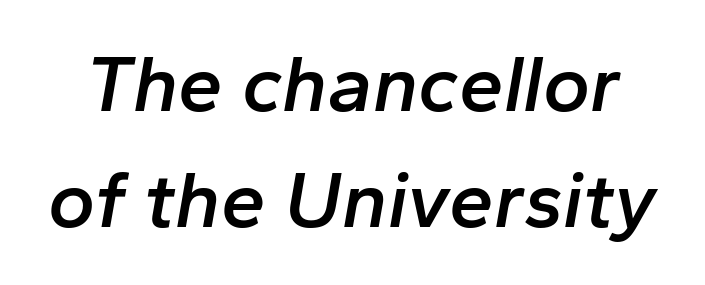
Semibold letterforms, between regular and bold. What's the leading like? Ordinary, nothing unusual. An italicized treatment has been applied to the whole sample. Varying glyph widths throughout — classic text-font behaviour. The words here are not underlined. This sample uses plain, unmodified letter spacing.
